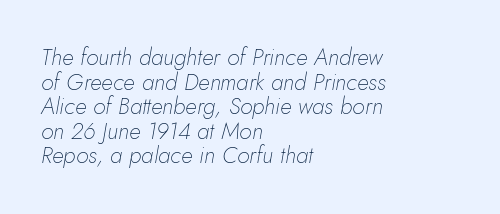
The image shows 23 px text type, italic (leaning right); set left-aligned, tight line spacing (1.07x), normal letter spacing, not underlined.
